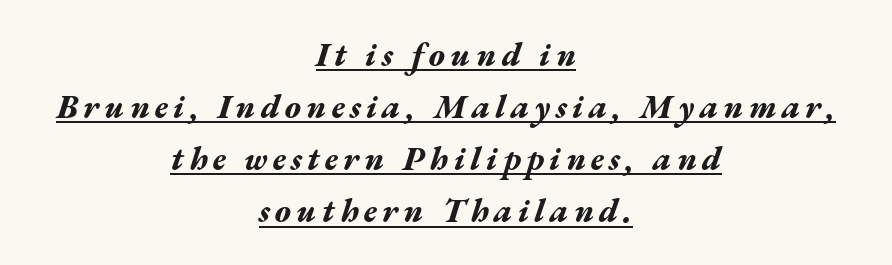
These lines carry a lot of weight — the face is fully bold. The typography opts for an oblique posture over an upright one. The whitespace from short lines is split evenly between both sides. The passage shown stacks its lines at a standard gap. The lettering is marked with a stroke running underneath it. Think of a printed novel: that variable character pitch is what you see here.
